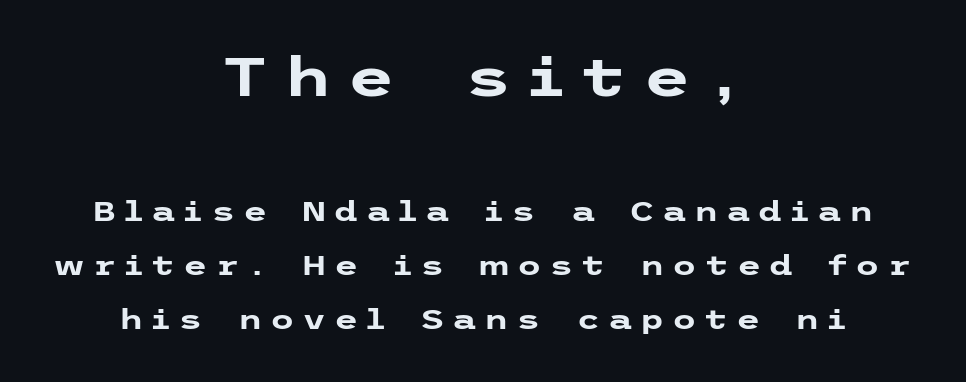
Q: Is the text bold? A: Yes.
Q: Is the text italic (slanted)? A: No, it is upright.
Q: Is the typeface a serif or a sans-serif typeface? A: Sans-serif.
Q: Is the text underlined? A: No.
Q: How is the paragraph aligned? A: Centered.
Q: Is the spacing between letters normal or unusually wide? A: Unusually wide.
Q: Is the spacing between lines tight, normal or loose? A: Loose.
Q: Which block of text is set in a larger size, the first (top) or the second (bottom)? A: The first (top) one.
Q: Width (condensed, normal, or wide)? A: Wide.
Q: Stroke contrast? A: Low.
Q: x-height? A: Medium.
